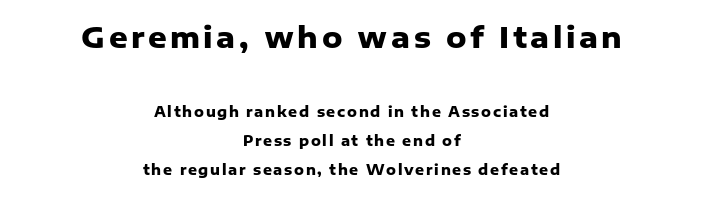
{"serif": "no", "italic": "no", "bold": "yes", "weight": "heavy", "width": "normal", "stroke_contrast": "low", "x_height": "medium", "monospaced": "no", "underline": "no", "align": "center", "line_spacing": "loose", "line_spacing_ratio": 2.08, "larger_block": "first", "size_ratio": 2.07, "glyph_px": 29}
